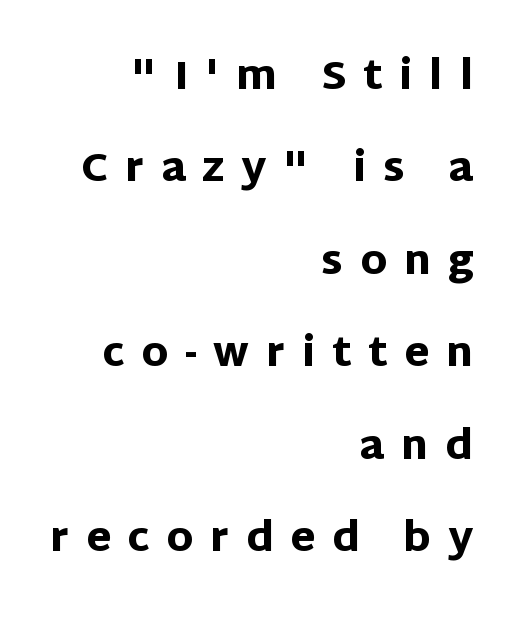
Weight check: bold — yes, fully. Glyph-to-glyph distance is far greater than everyday printed text. Proportional: the letters do not fall into vertical columns. Widely set lines give the paragraph a tall, airy silhouette. No word sits above an underline.
